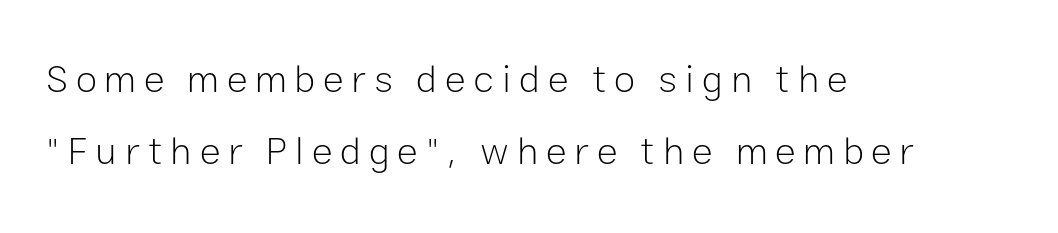
Q: Is the text bold? A: No.
Q: Is the text italic (slanted)? A: No, it is upright.
Q: Is the typeface a serif or a sans-serif typeface? A: Sans-serif.
Q: Is the text underlined? A: No.
Q: How is the paragraph aligned? A: Left-aligned.
Q: Is the spacing between letters normal or unusually wide? A: Unusually wide.
Q: Width (condensed, normal, or wide)? A: Normal.
Q: Stroke contrast? A: Low.
Q: x-height? A: Medium.
Q: Monospaced? A: No.
